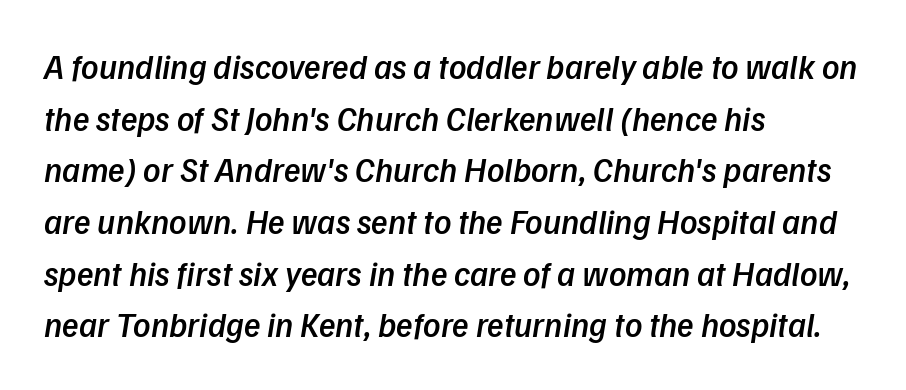
Regular leading. The setting favours the left margin, as ordinary paragraphs usually do. As a designer I'd log this as weight 600, semibold. Font category for this specimen: sans-serif.
